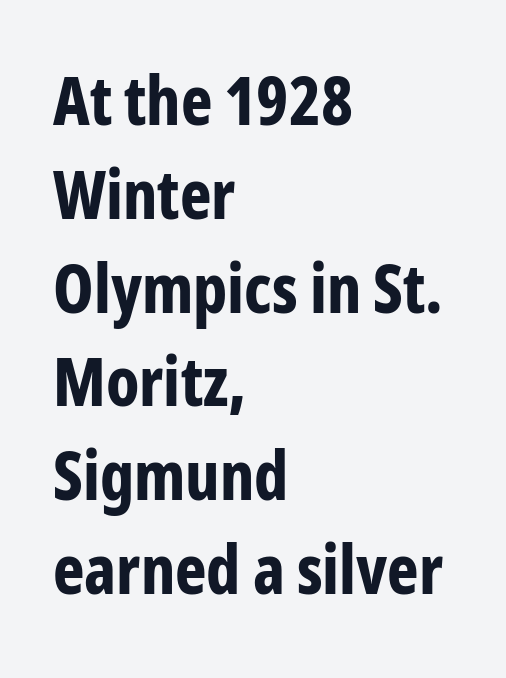
The image shows 67 px bold, condensed sans-serif type, upright; set left-aligned, normal line spacing (1.4x), normal letter spacing, not underlined; low stroke contrast and a medium x-height.
